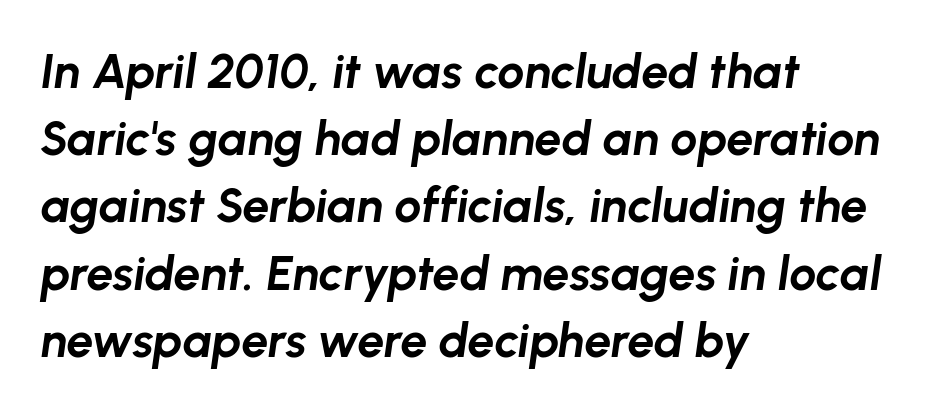
The image shows 48 px bold type, italic (leaning right); set left-aligned, normal line spacing (1.4x), normal letter spacing, not underlined; low stroke contrast and a medium x-height.
